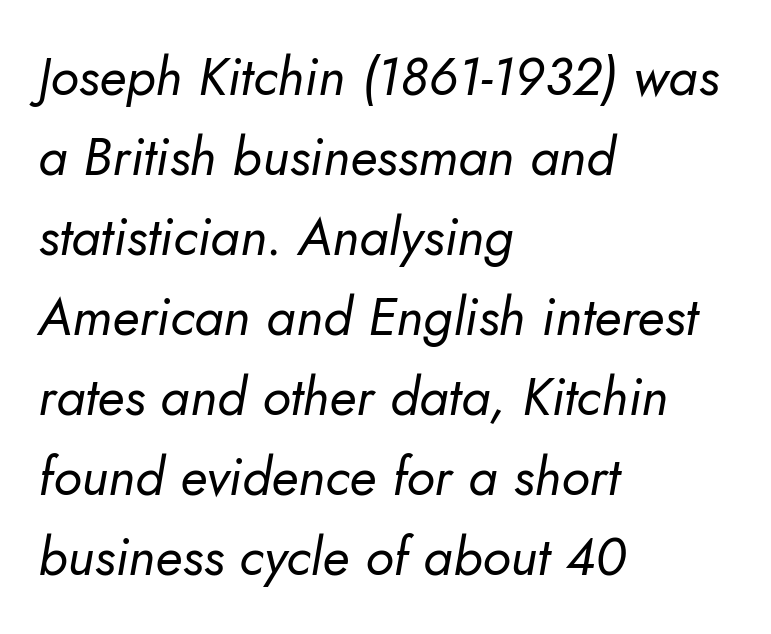
Q: Is the text bold? A: No.
Q: Is the text italic (slanted)? A: Yes, it leans right by about 10 degrees.
Q: Is the text underlined? A: No.
Q: How is the paragraph aligned? A: Left-aligned.
Q: Is the spacing between letters normal or unusually wide? A: Normal.
Q: Is the spacing between lines tight, normal or loose? A: Normal.
Q: Width (condensed, normal, or wide)? A: Normal.
Q: Stroke contrast? A: Low.
Q: x-height? A: Small.
Q: Monospaced? A: No.
